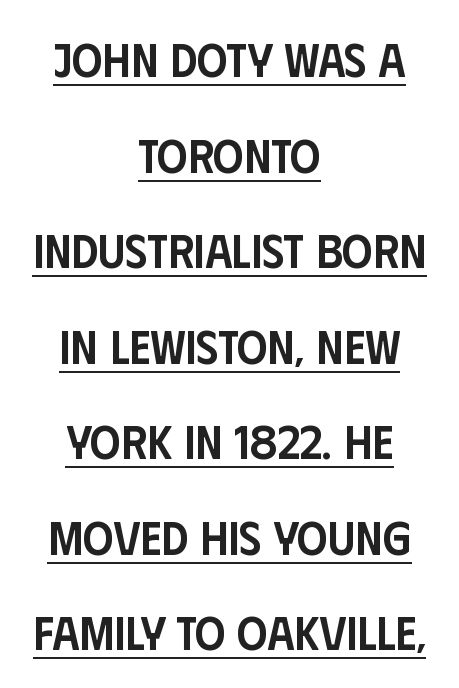
The image shows 48 px semibold, condensed sans-serif type, upright; set centered, loose line spacing (1.99x), normal letter spacing, underlined; low stroke contrast and a large x-height.
